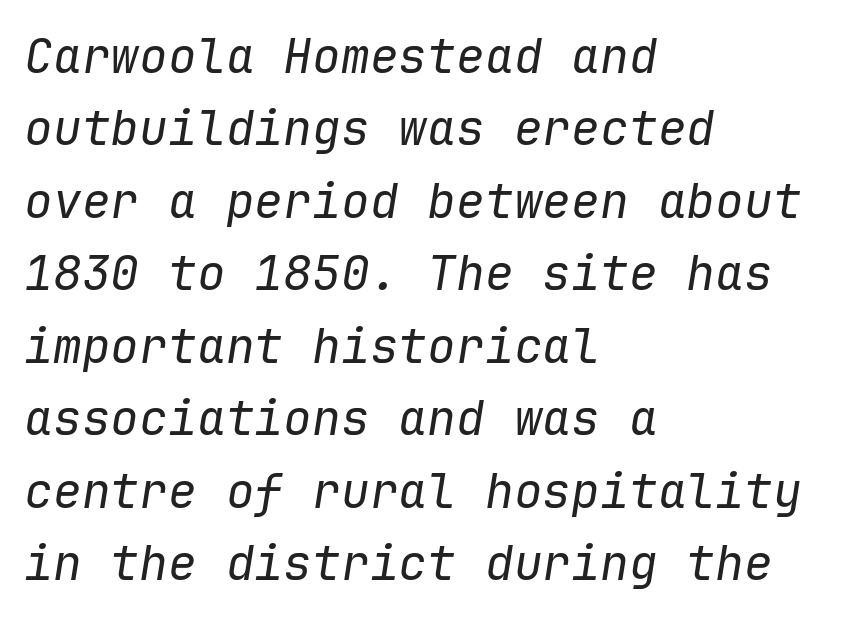
Q: Is the text bold? A: No.
Q: Is the text italic (slanted)? A: Yes, it leans right by about 9 degrees.
Q: Is the text underlined? A: No.
Q: How is the paragraph aligned? A: Left-aligned.
Q: Is the spacing between letters normal or unusually wide? A: Normal.
Q: Is the spacing between lines tight, normal or loose? A: Normal.
Q: Width (condensed, normal, or wide)? A: Normal.
Q: Stroke contrast? A: Low.
Q: x-height? A: Medium.
Q: Monospaced? A: Yes.
